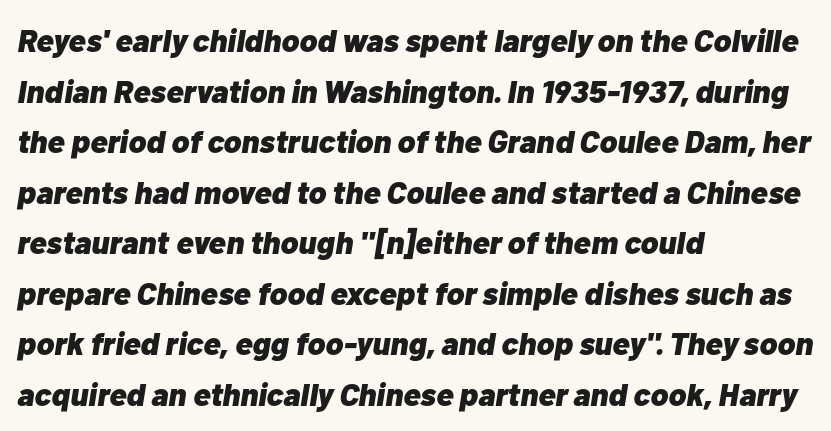
The image shows 32 px heavy type, italic (leaning right); set left-aligned, normal line spacing (1.58x), normal letter spacing, not underlined; low stroke contrast and a medium x-height.
